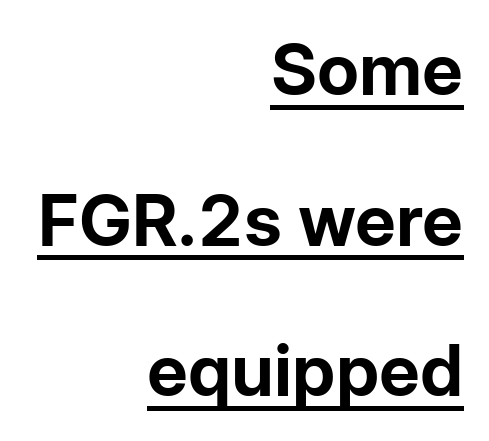
Q: Is the text bold? A: Yes.
Q: Is the text italic (slanted)? A: No, it is upright.
Q: Is the typeface a serif or a sans-serif typeface? A: Sans-serif.
Q: Is the text underlined? A: Yes.
Q: How is the paragraph aligned? A: Right-aligned.
Q: Is the spacing between letters normal or unusually wide? A: Normal.
Q: Is the spacing between lines tight, normal or loose? A: Loose.
Q: Width (condensed, normal, or wide)? A: Normal.
Q: Stroke contrast? A: Low.
Q: x-height? A: Medium.
Q: Monospaced? A: No.
